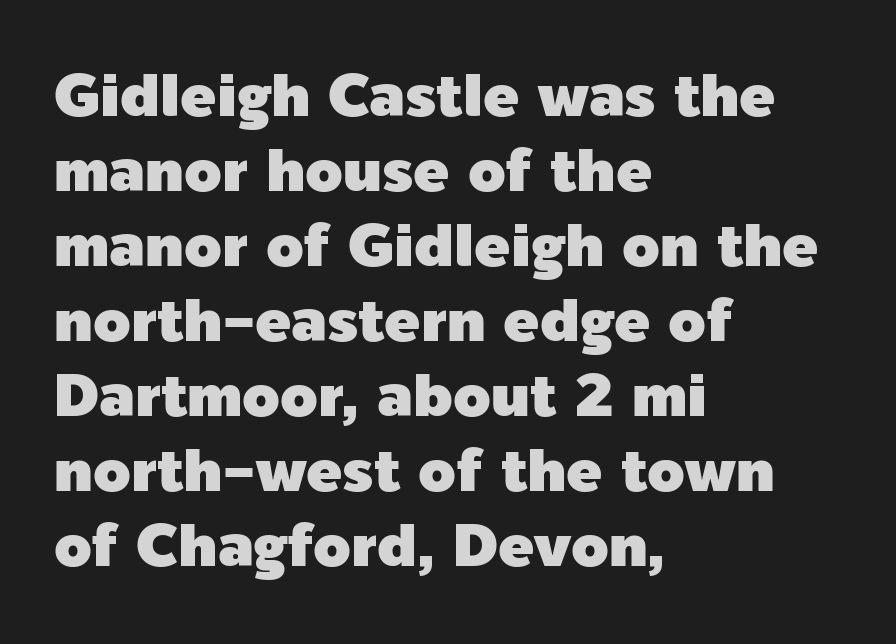
The image shows 60 px sans-serif type, upright; set left-aligned, normal line spacing (1.25x), normal letter spacing, not underlined; a medium x-height.
